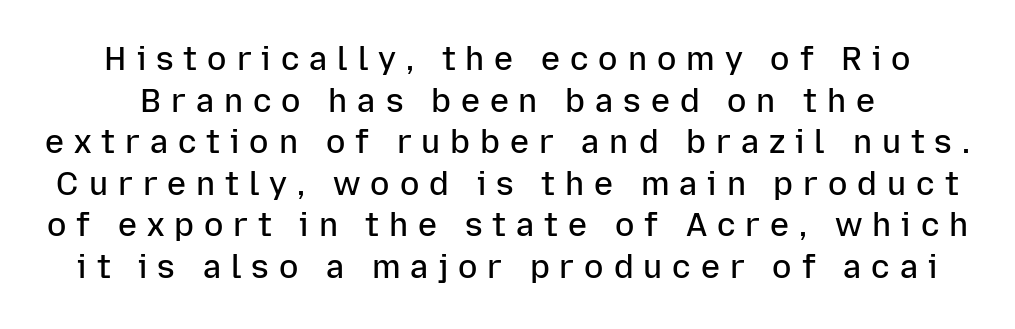
The image shows 32 px semibold sans-serif type, upright; set normal line spacing (1.3x), unusually wide letter spacing (+0.31 em), not underlined; low stroke contrast and a medium x-height.
